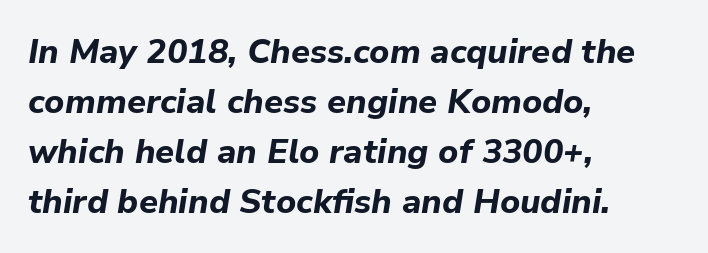
On the weight axis this lands at bold, roughly 700. This rendering features lettering with no underline. Horizontal bands of white between lines are of average thickness. Horizontal alignment here is leftward, the default for most running prose. Is the letter spacing exaggerated? No — it looks like the ordinary default. Notice how the stems are inclined rather than vertical — that's the hallmark of italics.
